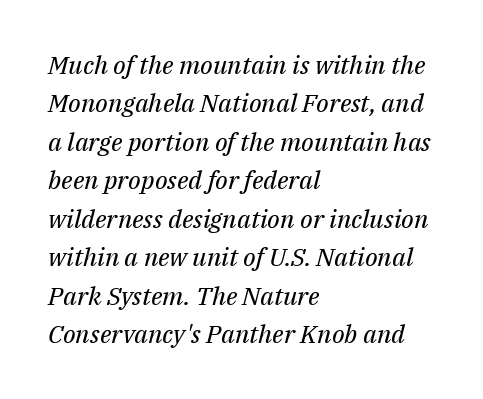
The image shows 25 px text type, italic (leaning right); set left-aligned, normal line spacing (1.54x), normal letter spacing, not underlined.
